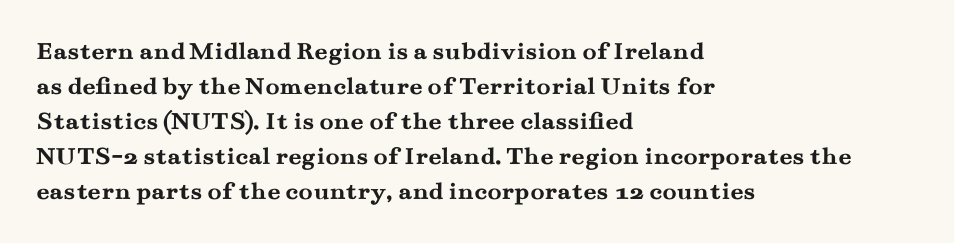
The image shows 26 px bold type, upright; set left-aligned, normal line spacing (1.35x), normal letter spacing, not underlined.
